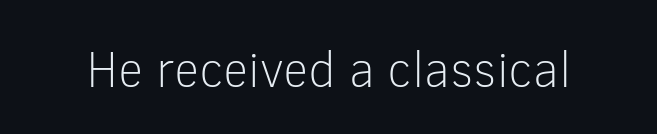
The image shows 50 px light sans-serif type, upright; set normal letter spacing, not underlined; low stroke contrast and a medium x-height.
